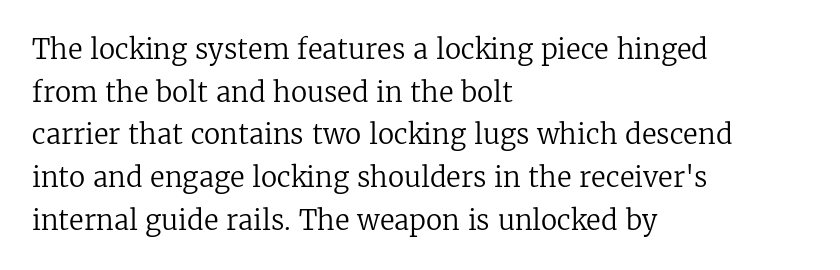
The ragged edge is on the right, which tells us the setting is flush left. Vertical strokes here are truly vertical. Heaviness? Minimal to ordinary, like unemphasized prose. Lines of text with bare space underneath.
